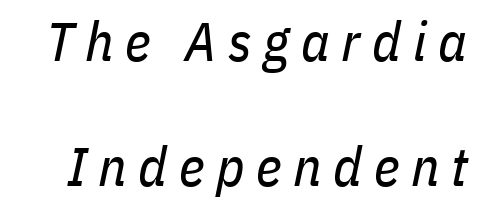
This rendering features lettering with no underline. Someone cranked the tracking dial way up on this one. Spacing verdict: proportional, widths tailored to each character. Compared with a typical body face, this is equally light or lighter still.
